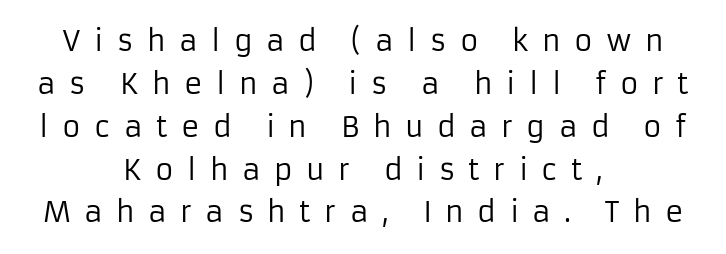
{"serif": "no", "italic": "no", "bold": "no", "weight": "regular", "width": "normal", "stroke_contrast": "low", "x_height": "medium", "monospaced": "no", "underline": "no", "align": "center", "line_spacing": "normal", "line_spacing_ratio": 1.53, "letter_spacing": "wide", "letter_spacing_em": 0.48, "glyph_px": 28}
